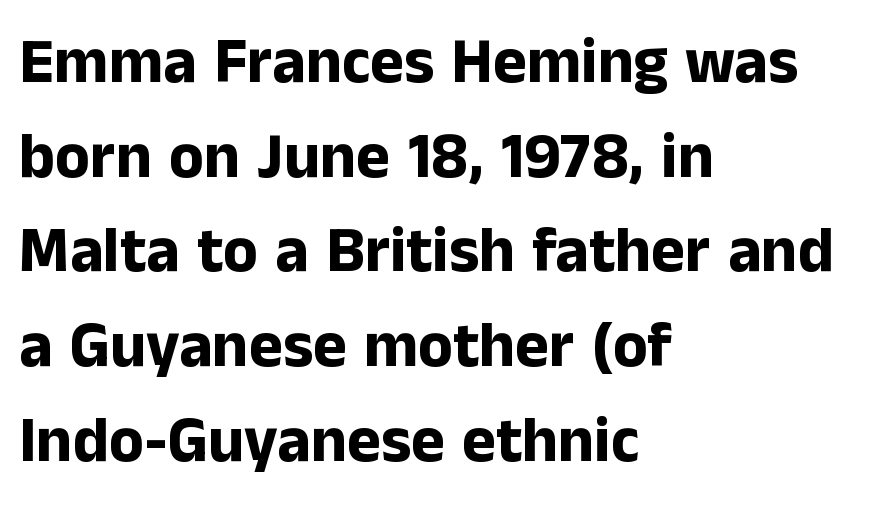
{"serif": "no", "italic": "no", "bold": "yes", "weight": "bold", "width": "normal", "stroke_contrast": "low", "x_height": "medium", "monospaced": "no", "underline": "no", "align": "left", "line_spacing": "normal", "line_spacing_ratio": 1.48, "letter_spacing": "normal", "letter_spacing_em": 0.0, "glyph_px": 64}
